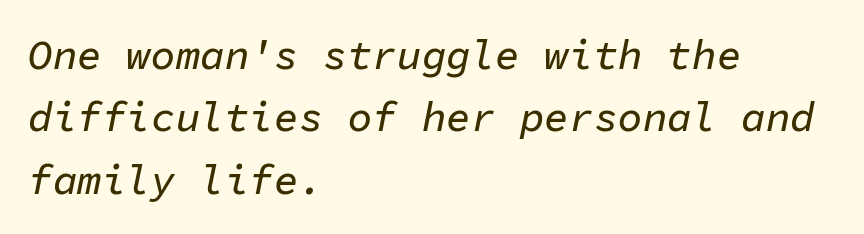
Q: Is the text italic (slanted)? A: Yes, it leans right by about 11 degrees.
Q: Is the text underlined? A: No.
Q: How is the paragraph aligned? A: Left-aligned.
Q: Is the spacing between letters normal or unusually wide? A: Normal.
Q: Is the spacing between lines tight, normal or loose? A: Normal.
Q: Width (condensed, normal, or wide)? A: Normal.
Q: Stroke contrast? A: Low.
Q: x-height? A: Medium.
Q: Monospaced? A: Yes.
